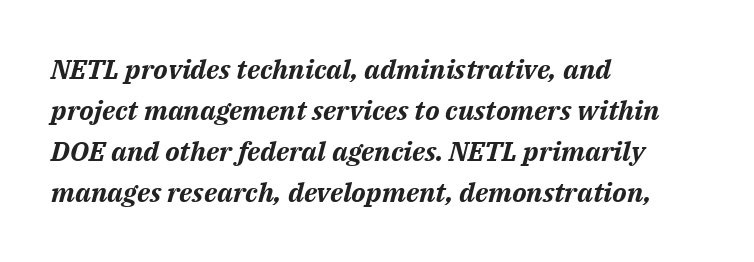
The image shows 27 px bold type, italic (leaning right); set left-aligned, normal line spacing (1.52x), normal letter spacing, not underlined.
